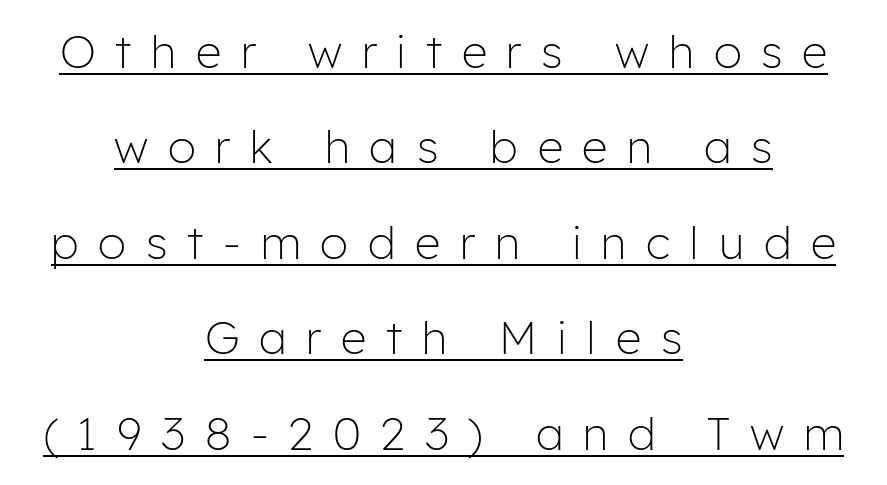
Both edges are ragged and mirror each other, which tells us the setting is centered. Think of a printed novel: that variable character pitch is what you see here. This is roman type, the default non-slanted kind. Compared with typical paragraphs, the rows here are farther apart. Stem width sits at or under what a default text font uses. The rendered words wear a rule along their underside.
